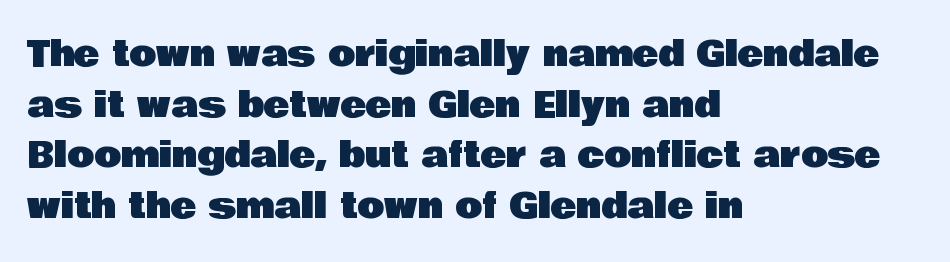
The image shows 35 px sans-serif type, upright; set left-aligned, normal line spacing (1.45x), normal letter spacing, not underlined; low stroke contrast and a large x-height.
